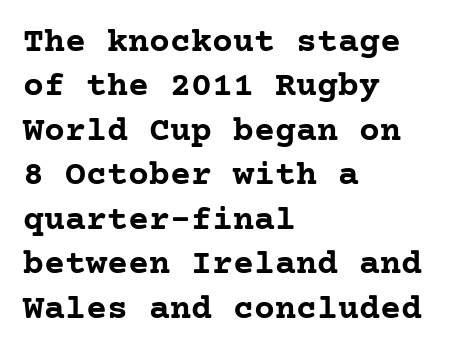
The image shows 35 px semibold serif type, upright; set left-aligned, normal line spacing (1.27x), normal letter spacing, not underlined; low stroke contrast and a medium x-height.
